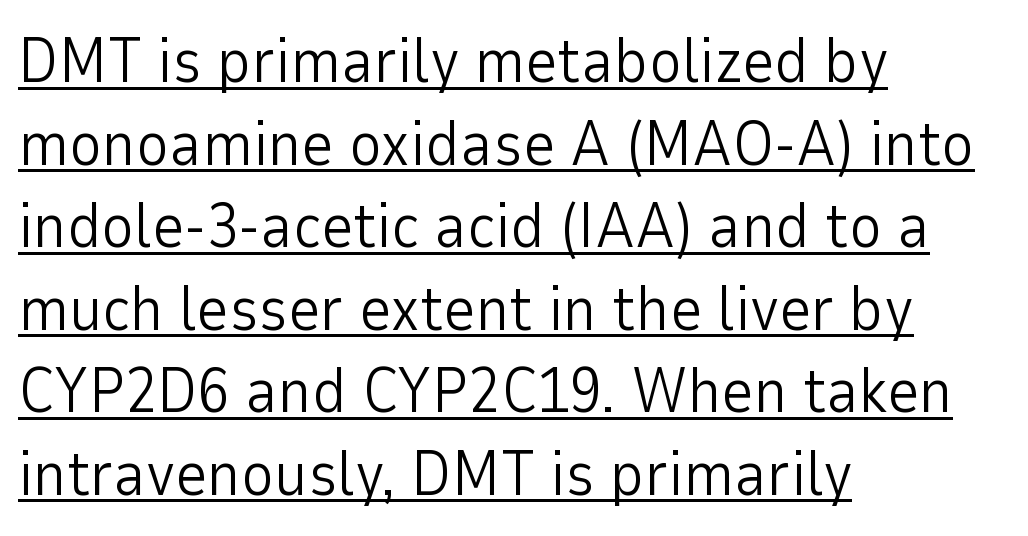
{"serif": "no", "italic": "no", "bold": "no", "weight": "light", "width": "normal", "stroke_contrast": "low", "x_height": "medium", "monospaced": "no", "underline": "yes", "align": "left", "line_spacing": "normal", "line_spacing_ratio": 1.31, "letter_spacing": "normal", "letter_spacing_em": 0.0, "glyph_px": 63}
